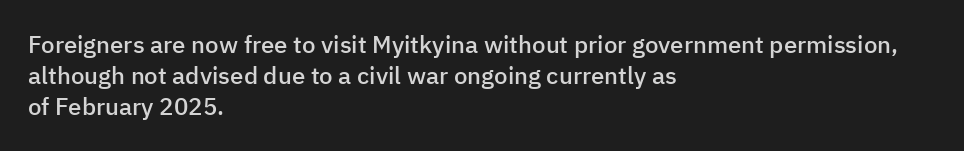
Students, this is semibold: more ink than regular, less than bold. Letter spacing: default. Any mark beneath the type? The region is blank. Rows of type keep a routine distance in the vertical direction. These lines are set flush left with a ragged right edge. Posture: straight, roman, zero tilt.
